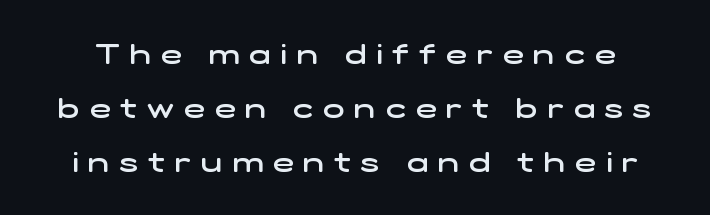
The image shows 28 px semibold, wide sans-serif type; set loose line spacing (1.92x), unusually wide letter spacing (+0.36 em), not underlined; low stroke contrast and a medium x-height.
